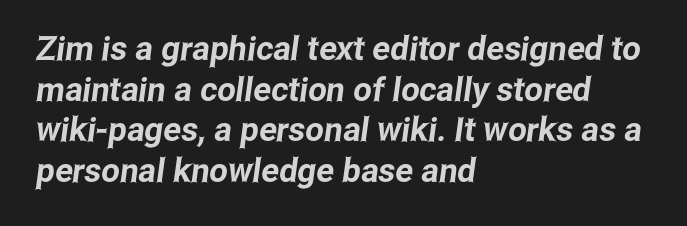
Q: Is the typeface a serif or a sans-serif typeface? A: Sans-serif.
Q: Is the text underlined? A: No.
Q: How is the paragraph aligned? A: Left-aligned.
Q: Is the spacing between letters normal or unusually wide? A: Normal.
Q: Width (condensed, normal, or wide)? A: Condensed.
Q: Stroke contrast? A: Low.
Q: x-height? A: Medium.
Q: Monospaced? A: No.
